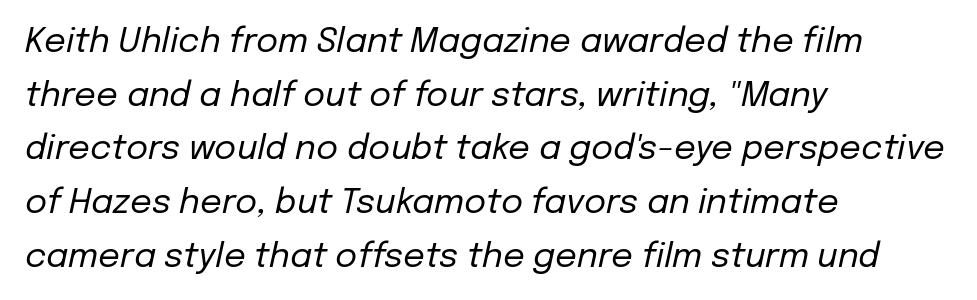
{"italic": "yes", "lean": "right", "slant_degrees": 12, "bold": "no", "weight": "regular", "width": "normal", "stroke_contrast": "low", "x_height": "medium", "monospaced": "no", "underline": "no", "align": "left", "line_spacing": "normal", "line_spacing_ratio": 1.58, "letter_spacing": "normal", "letter_spacing_em": 0.0, "glyph_px": 34}
